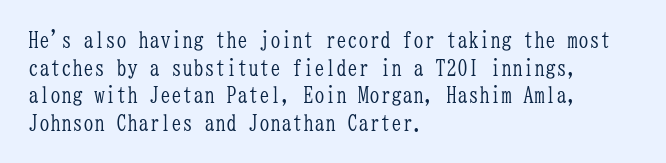
{"italic": "no", "bold": "no", "underline": "no", "align": "left", "line_spacing": "normal", "line_spacing_ratio": 1.26, "letter_spacing": "normal", "letter_spacing_em": 0.0, "glyph_px": 22}
